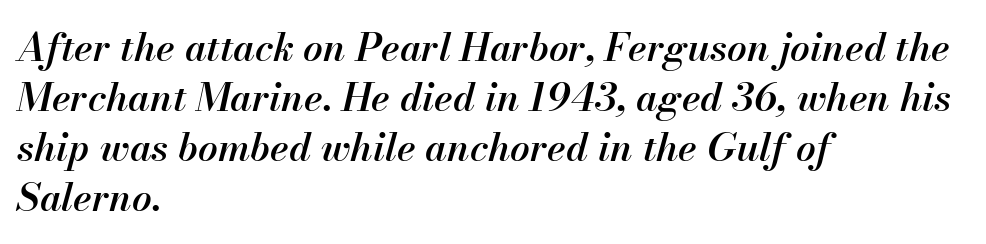
Q: Is the text bold? A: Semi-bold.
Q: Is the text italic (slanted)? A: Yes, it leans right by about 13 degrees.
Q: Is the text underlined? A: No.
Q: How is the paragraph aligned? A: Left-aligned.
Q: Is the spacing between letters normal or unusually wide? A: Normal.
Q: Is the spacing between lines tight, normal or loose? A: Normal.
Q: Width (condensed, normal, or wide)? A: Normal.
Q: Stroke contrast? A: Medium.
Q: x-height? A: Small.
Q: Monospaced? A: No.
